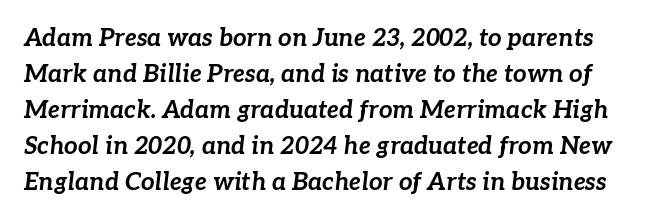
{"italic": "yes", "lean": "right", "slant_degrees": 7, "bold": "yes", "underline": "no", "line_spacing": "normal", "line_spacing_ratio": 1.5, "letter_spacing": "normal", "letter_spacing_em": 0.0, "glyph_px": 24}
